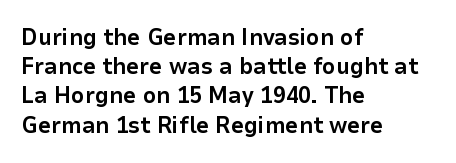
The image shows 23 px bold type, upright; set left-aligned, normal line spacing (1.27x), normal letter spacing, not underlined.
